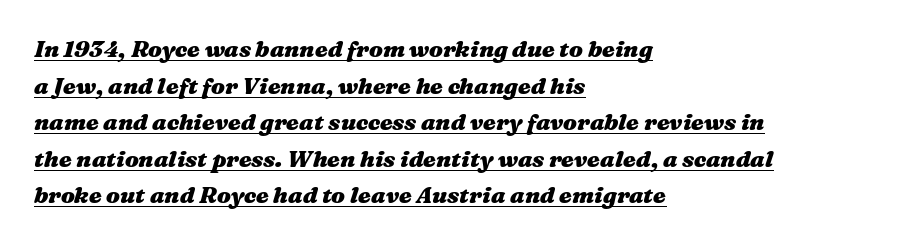
The image shows 23 px bold type, italic (leaning right); set left-aligned, normal line spacing (1.59x), normal letter spacing, underlined.
